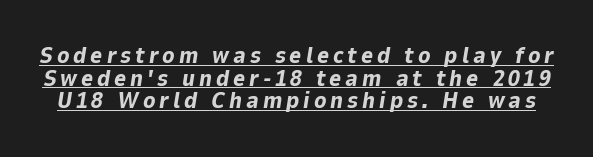
Q: Is the text bold? A: Yes.
Q: Is the text italic (slanted)? A: Yes, it leans right by about 9 degrees.
Q: Is the text underlined? A: Yes.
Q: Is the spacing between lines tight, normal or loose? A: Tight.
